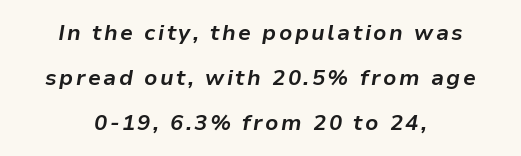
The image shows 22 px bold type, italic (leaning right); set centered, loose line spacing (2.05x), not underlined.
